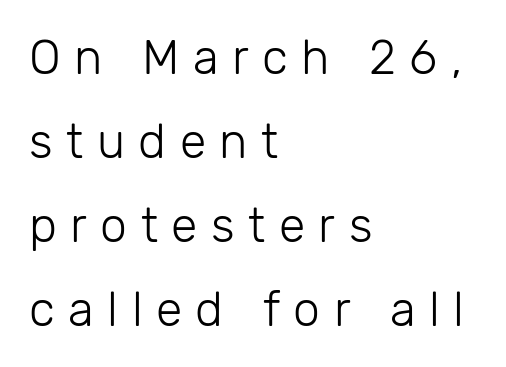
Note the varied advance widths — an 'i' is clearly narrower than an 'm'. Characters remain perfectly vertical along every line. Line beginnings align vertically; line endings do not. A quiet, ordinary-to-light weight characterises the typeface. Letters rest on an invisible, unmarked baseline.
